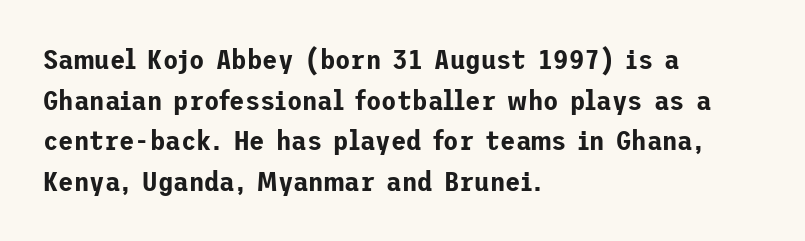
The image shows 28 px sans-serif type, upright; set left-aligned, normal line spacing (1.45x), normal letter spacing, not underlined; low stroke contrast and a medium x-height.
